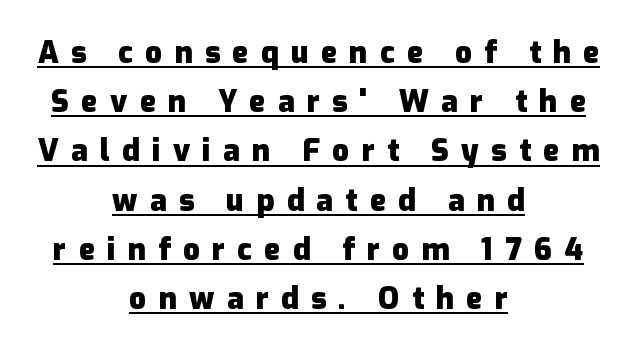
Q: Is the text bold? A: Yes.
Q: Is the text italic (slanted)? A: No, it is upright.
Q: Is the typeface a serif or a sans-serif typeface? A: Sans-serif.
Q: Is the text underlined? A: Yes.
Q: How is the paragraph aligned? A: Centered.
Q: Is the spacing between letters normal or unusually wide? A: Unusually wide.
Q: Is the spacing between lines tight, normal or loose? A: Normal.
Q: Width (condensed, normal, or wide)? A: Normal.
Q: Stroke contrast? A: Low.
Q: x-height? A: Medium.
Q: Monospaced? A: No.
